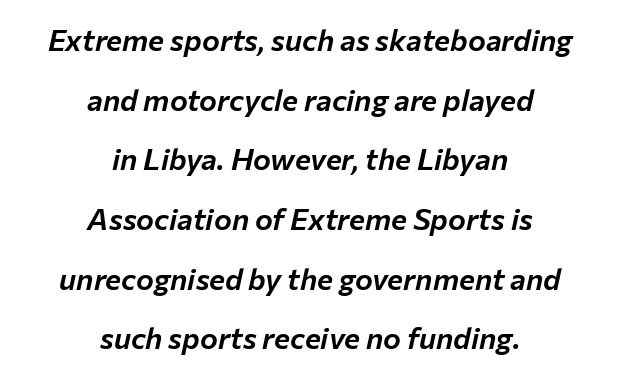
The image shows 30 px text type, italic (leaning right); set centered, loose line spacing (1.99x), normal letter spacing, not underlined; low stroke contrast and a medium x-height.
